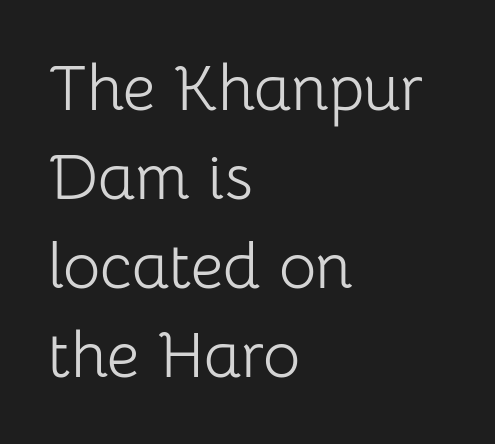
{"serif": "no", "italic": "no", "bold": "no", "weight": "light", "width": "normal", "stroke_contrast": "low", "x_height": "medium", "monospaced": "no", "underline": "no", "align": "left", "line_spacing": "normal", "line_spacing_ratio": 1.39, "letter_spacing": "normal", "letter_spacing_em": 0.0, "glyph_px": 64}
